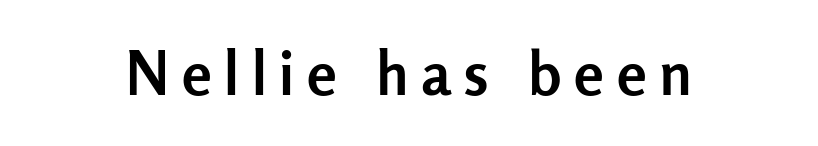
{"serif": "no", "italic": "no", "bold": "yes", "weight": "semibold", "width": "normal", "stroke_contrast": "low", "x_height": "medium", "monospaced": "no", "underline": "no", "letter_spacing": "wide", "letter_spacing_em": 0.21, "glyph_px": 60}
